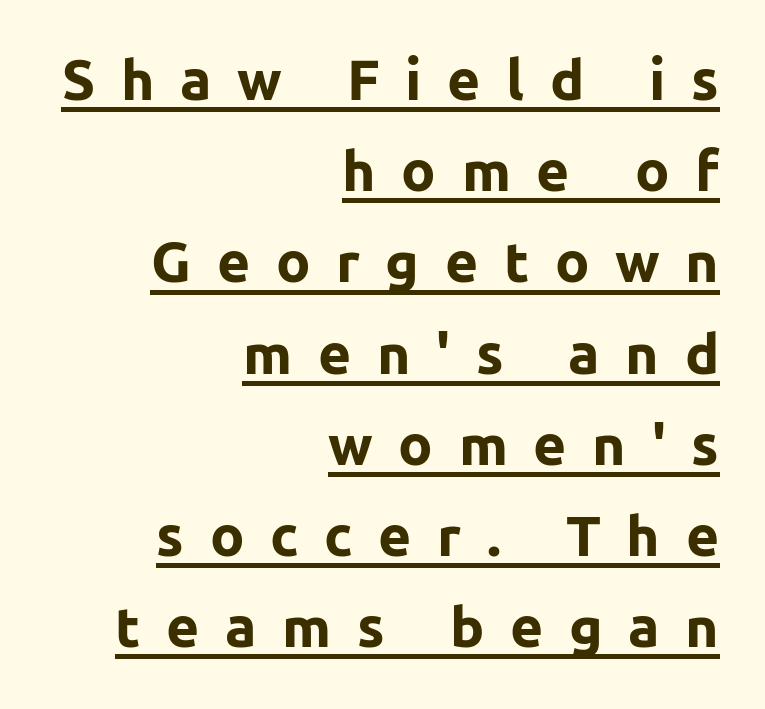
The image shows 57 px bold sans-serif type, upright; set right-aligned, normal line spacing (1.6x), unusually wide letter spacing (+0.45 em), underlined; low stroke contrast and a medium x-height.
